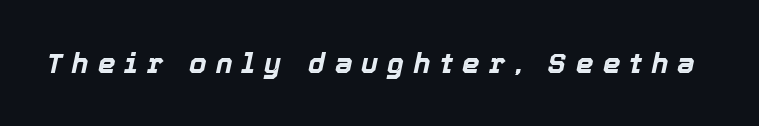
Q: Is the text bold? A: Yes.
Q: Is the text italic (slanted)? A: Yes, it leans right by about 12 degrees.
Q: Is the text underlined? A: No.
Q: Is the spacing between letters normal or unusually wide? A: Unusually wide.
Q: Width (condensed, normal, or wide)? A: Normal.
Q: x-height? A: Medium.
Q: Monospaced? A: No.
